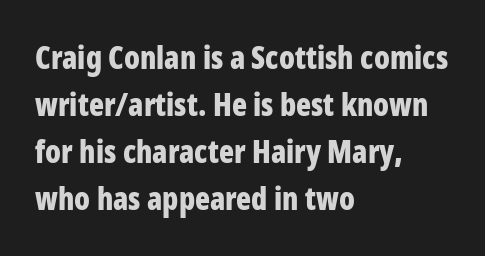
The image shows 31 px bold, condensed sans-serif type, upright; set left-aligned, normal line spacing (1.52x), normal letter spacing, not underlined; low stroke contrast and a medium x-height.
